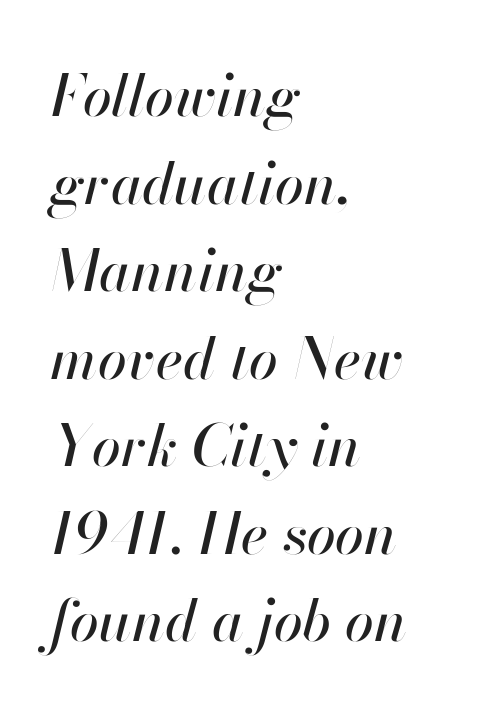
{"italic": "yes", "lean": "right", "slant_degrees": 13, "width": "normal", "stroke_contrast": "high", "x_height": "small", "monospaced": "no", "underline": "no", "align": "left", "line_spacing": "normal", "line_spacing_ratio": 1.51, "letter_spacing": "normal", "letter_spacing_em": 0.0, "glyph_px": 58}
